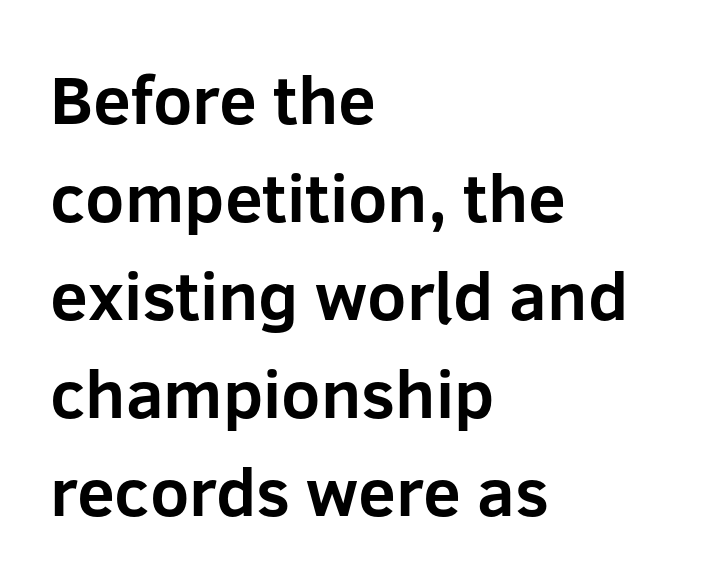
Q: Is the text bold? A: Yes.
Q: Is the text italic (slanted)? A: No, it is upright.
Q: Is the typeface a serif or a sans-serif typeface? A: Sans-serif.
Q: Is the text underlined? A: No.
Q: How is the paragraph aligned? A: Left-aligned.
Q: Is the spacing between letters normal or unusually wide? A: Normal.
Q: Is the spacing between lines tight, normal or loose? A: Normal.
Q: Width (condensed, normal, or wide)? A: Normal.
Q: Stroke contrast? A: Low.
Q: x-height? A: Medium.
Q: Monospaced? A: No.
